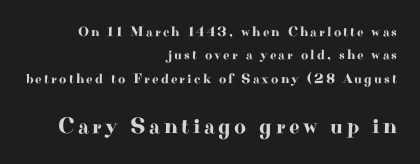
Block two is the big one; block one sits smaller above it. A typesetter would call this leading conventional body-copy spacing. This rendering uses right alignment, leaving the left contour irregular. The type sits square on the baseline with zero lean. Descenders are the only things crossing below the line.
